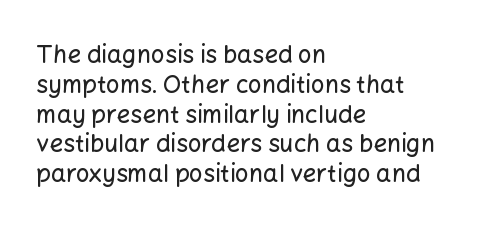
This sample uses an upright cut, with every glyph sitting square on the baseline. The space beneath each line is pristine and unruled. Short note: letters normally spaced. A classic flush-left, rag-right setting is used for this passage.
